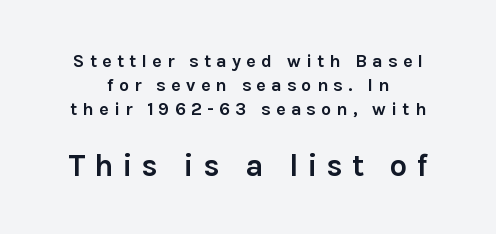
The image shows 31 px semibold sans-serif type, upright; set centered, normal line spacing (1.33x), unusually wide letter spacing (+0.29 em), not underlined; the second (bottom) block is 1.72x larger; low stroke contrast and a medium x-height.
